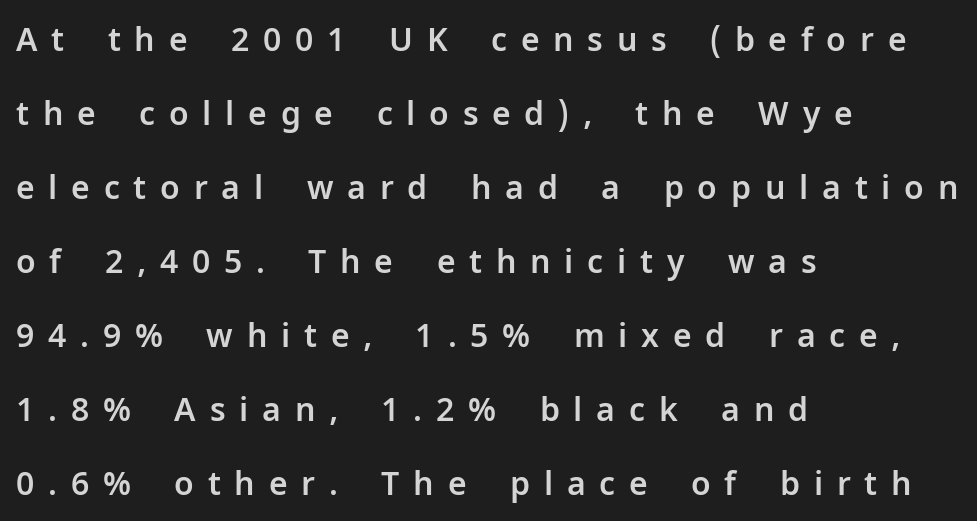
You could not count columns in this text — the font is proportionally spaced. Each new line begins a long way beneath the previous one. No italicization has been applied; the sample stays upright. Students, note that the glyphs here are deliberately spaced far apart. Alignment: flush left. The gap between lines stays unmarked.
